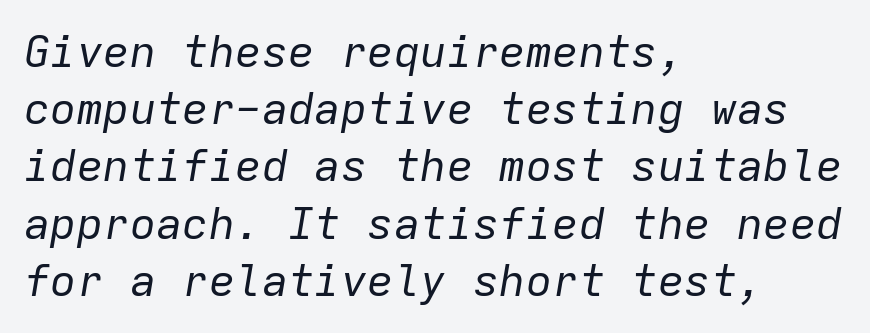
Q: Is the text bold? A: No.
Q: Is the text italic (slanted)? A: Yes, it leans right by about 9 degrees.
Q: Is the text underlined? A: No.
Q: How is the paragraph aligned? A: Left-aligned.
Q: Is the spacing between letters normal or unusually wide? A: Normal.
Q: Is the spacing between lines tight, normal or loose? A: Normal.
Q: Width (condensed, normal, or wide)? A: Normal.
Q: Stroke contrast? A: Low.
Q: x-height? A: Medium.
Q: Monospaced? A: Yes.
